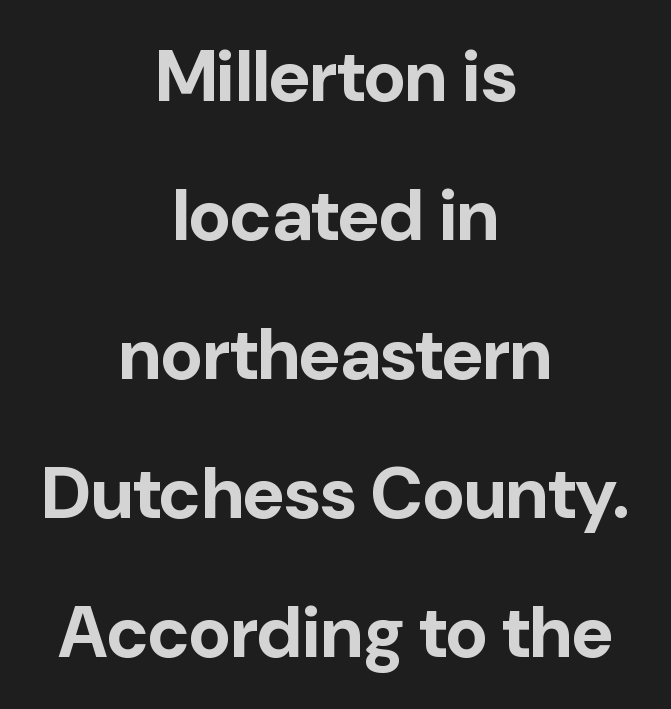
{"serif": "no", "italic": "no", "bold": "yes", "weight": "bold", "width": "normal", "stroke_contrast": "low", "x_height": "medium", "monospaced": "no", "underline": "no", "align": "center", "line_spacing": "loose", "line_spacing_ratio": 1.93, "letter_spacing": "normal", "letter_spacing_em": 0.0, "glyph_px": 72}
